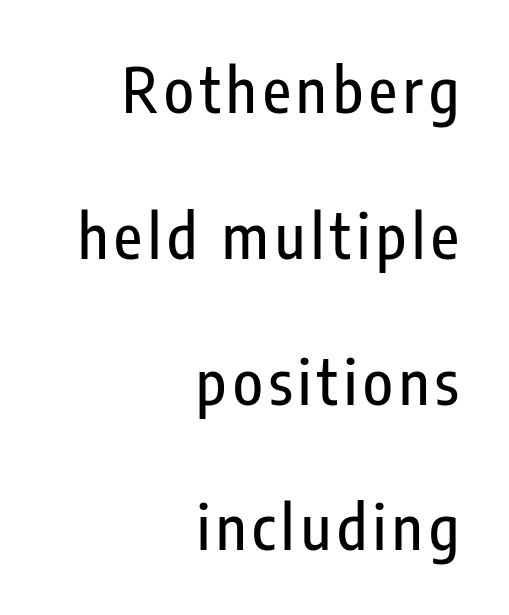
{"serif": "no", "italic": "no", "width": "condensed", "stroke_contrast": "low", "x_height": "medium", "monospaced": "no", "underline": "no", "align": "right", "line_spacing": "loose", "line_spacing_ratio": 2.39, "glyph_px": 61}
